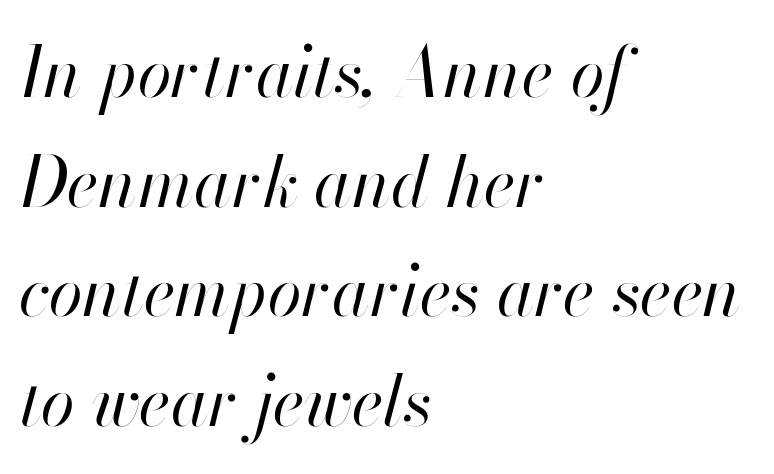
Stems here are at most as thick as an everyday book face. The rendering uses natural spacing where letterforms have individual widths. Characters are canted at an angle relative to the baseline's perpendicular. A student would call this left alignment; a typographer would say flush left, rag right.
